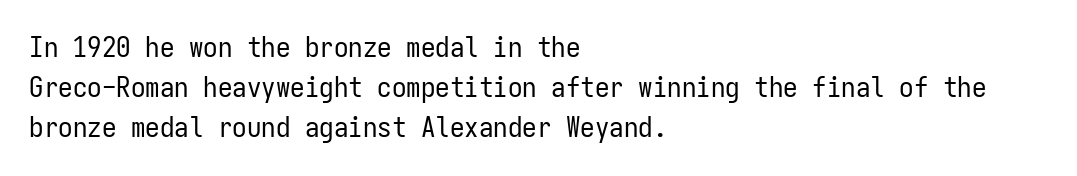
The image shows 29 px regular-weight, condensed sans-serif type, upright, monospaced; set left-aligned, normal line spacing (1.38x), normal letter spacing, not underlined; low stroke contrast and a medium x-height.
